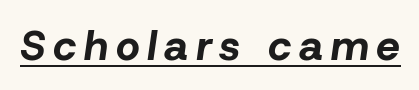
{"italic": "yes", "lean": "right", "slant_degrees": 8, "bold": "yes", "weight": "bold", "width": "normal", "stroke_contrast": "low", "x_height": "medium", "monospaced": "no", "underline": "yes", "glyph_px": 42}
